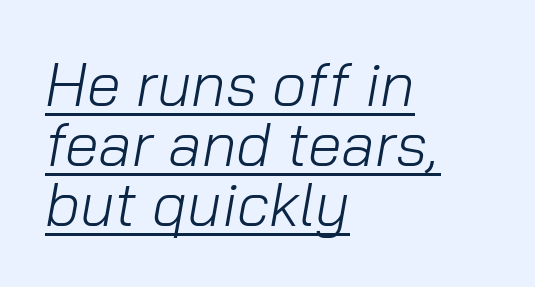
Q: Is the text bold? A: No.
Q: Is the text italic (slanted)? A: Yes, it leans right by about 10 degrees.
Q: Is the text underlined? A: Yes.
Q: How is the paragraph aligned? A: Left-aligned.
Q: Is the spacing between letters normal or unusually wide? A: Normal.
Q: Is the spacing between lines tight, normal or loose? A: Tight.
Q: Width (condensed, normal, or wide)? A: Normal.
Q: Stroke contrast? A: Low.
Q: x-height? A: Medium.
Q: Monospaced? A: No.
